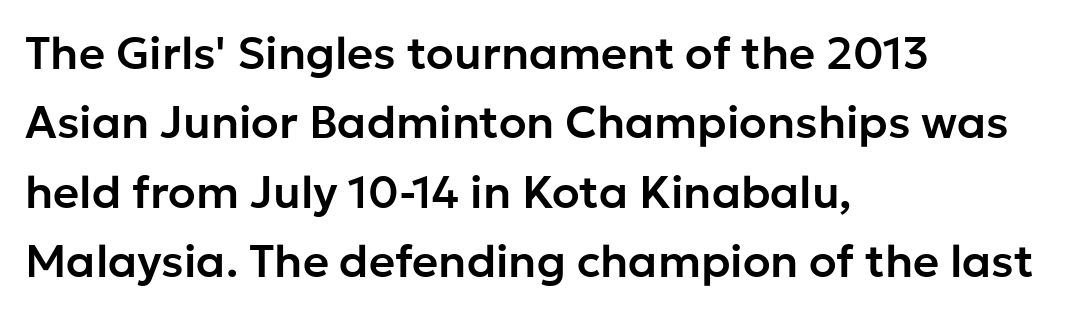
Compared with typical body copy, the letter spacing here is the same. A student would call this left alignment; a typographer would say flush left, rag right. The typeface chosen for these lines omits serifs. In terms of posture, this sample is upright.
